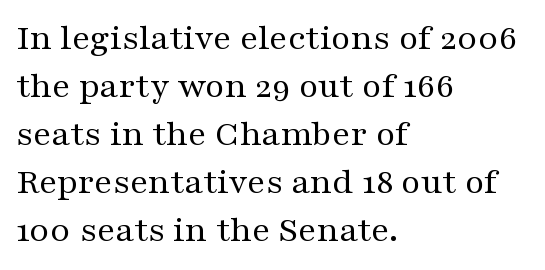
The image shows 37 px regular-weight, wide serif type, upright; set left-aligned, normal line spacing (1.3x), normal letter spacing, not underlined; medium stroke contrast and a medium x-height.
